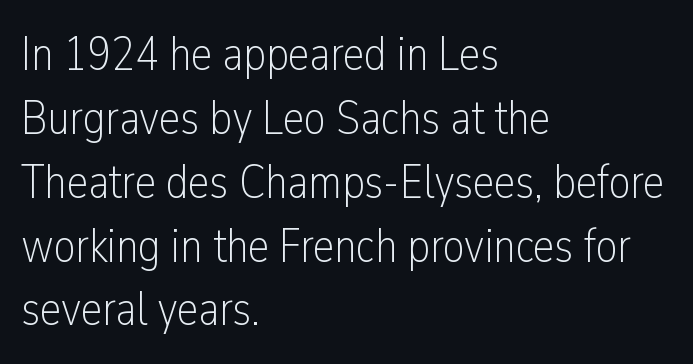
Q: Is the text bold? A: No.
Q: Is the text italic (slanted)? A: No, it is upright.
Q: Is the typeface a serif or a sans-serif typeface? A: Sans-serif.
Q: Is the text underlined? A: No.
Q: How is the paragraph aligned? A: Left-aligned.
Q: Is the spacing between letters normal or unusually wide? A: Normal.
Q: Is the spacing between lines tight, normal or loose? A: Normal.
Q: Width (condensed, normal, or wide)? A: Condensed.
Q: Stroke contrast? A: Low.
Q: x-height? A: Medium.
Q: Monospaced? A: No.
